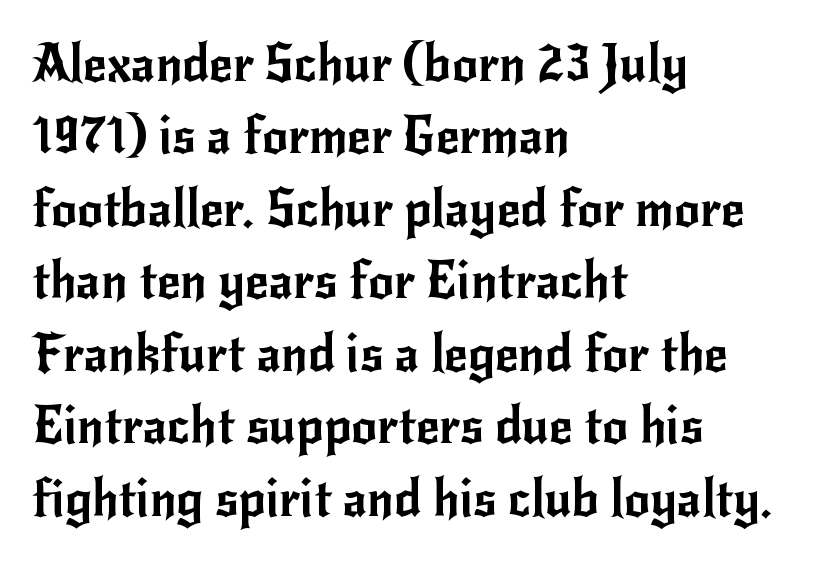
The rendering shows plain stroke endings on the letterforms — a sans-serif design. Is there much room between lines? A standard amount, neither cramped nor airy. Does the copy run flush right? No — it runs flush left. Italic: no, the glyphs are upright roman. No extra tracking has been applied to these lines. You could not count columns in this text — the font is proportionally spaced.
